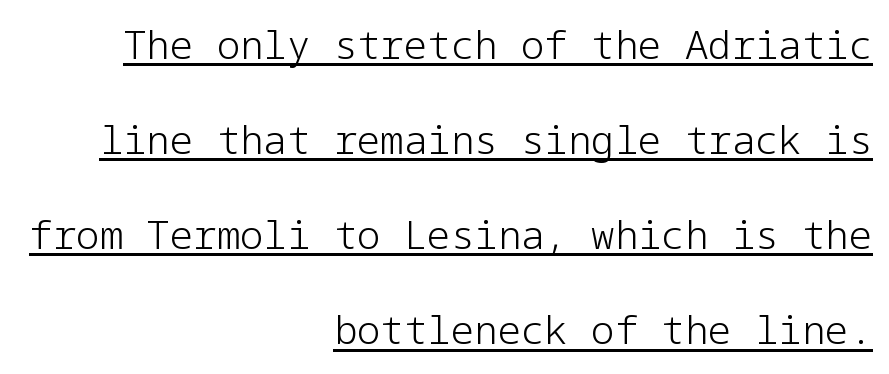
The image shows 39 px light sans-serif type, upright; set right-aligned, loose line spacing (2.44x), normal letter spacing, underlined; low stroke contrast and a medium x-height.
